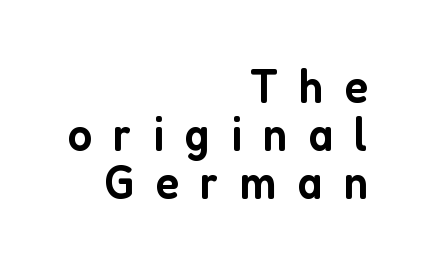
{"serif": "no", "italic": "no", "bold": "semi", "weight": "semibold", "width": "condensed", "stroke_contrast": "low", "x_height": "medium", "monospaced": "no", "underline": "no", "align": "right", "line_spacing": "tight", "line_spacing_ratio": 0.96, "letter_spacing": "wide", "letter_spacing_em": 0.42, "glyph_px": 50}
